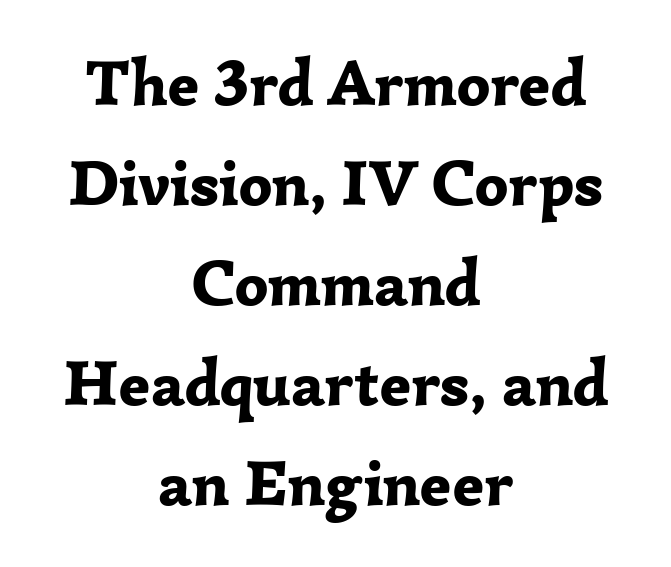
The image shows 65 px bold serif type, upright; set centered, normal line spacing (1.54x), normal letter spacing, not underlined; low stroke contrast and a medium x-height.
